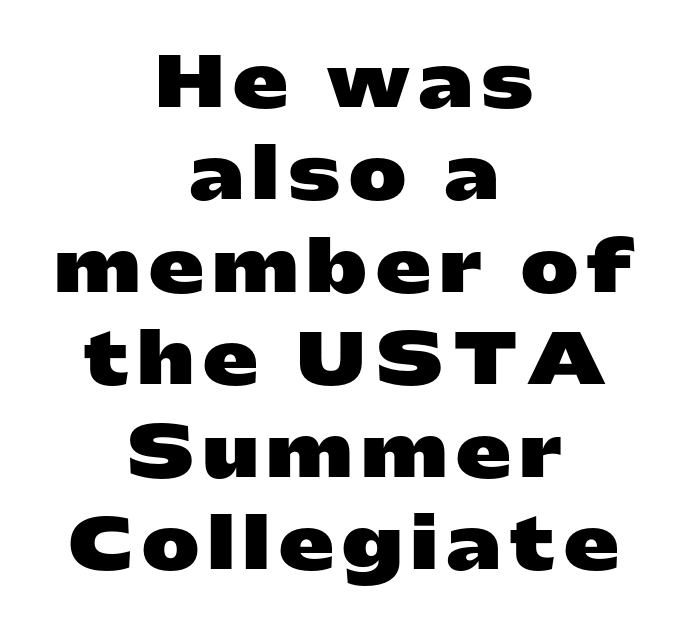
Q: Is the text bold? A: Yes.
Q: Is the text italic (slanted)? A: No, it is upright.
Q: Is the typeface a serif or a sans-serif typeface? A: Sans-serif.
Q: Is the text underlined? A: No.
Q: How is the paragraph aligned? A: Centered.
Q: Is the spacing between lines tight, normal or loose? A: Normal.
Q: Width (condensed, normal, or wide)? A: Wide.
Q: Stroke contrast? A: Low.
Q: x-height? A: Medium.
Q: Monospaced? A: No.
